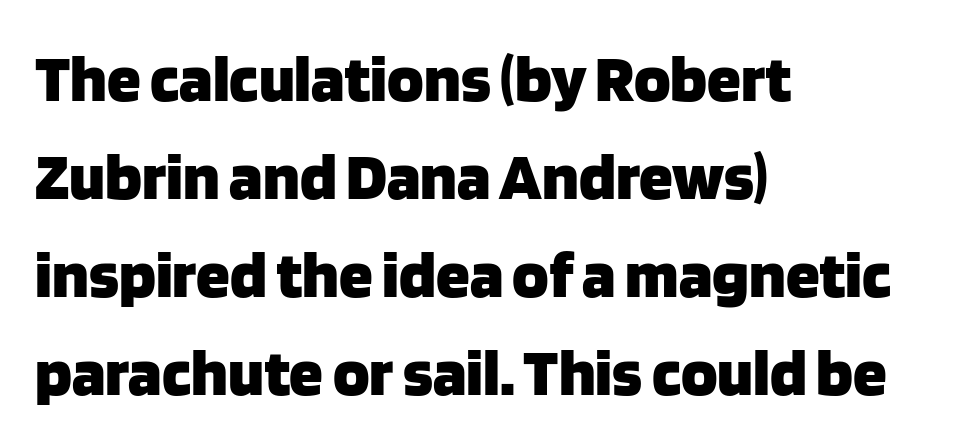
Q: Is the text bold? A: Yes.
Q: Is the text italic (slanted)? A: No, it is upright.
Q: Is the typeface a serif or a sans-serif typeface? A: Sans-serif.
Q: Is the text underlined? A: No.
Q: How is the paragraph aligned? A: Left-aligned.
Q: Is the spacing between letters normal or unusually wide? A: Normal.
Q: Is the spacing between lines tight, normal or loose? A: Normal.
Q: Width (condensed, normal, or wide)? A: Normal.
Q: Stroke contrast? A: Low.
Q: x-height? A: Large.
Q: Monospaced? A: No.
